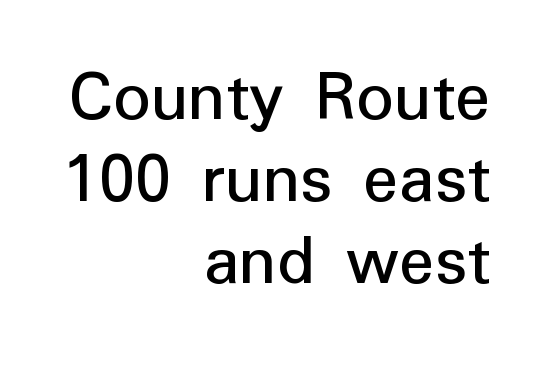
{"serif": "no", "italic": "no", "bold": "no", "weight": "regular", "width": "normal", "stroke_contrast": "low", "x_height": "medium", "monospaced": "no", "underline": "no", "align": "right", "line_spacing": "tight", "line_spacing_ratio": 1.11, "letter_spacing": "normal", "letter_spacing_em": 0.0, "glyph_px": 74}
